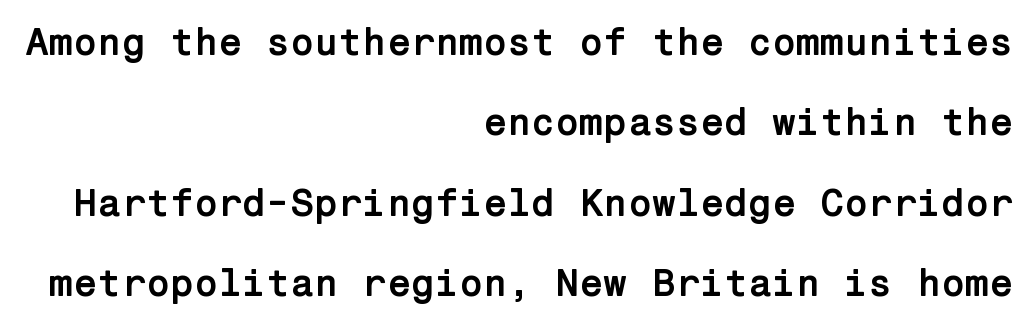
Heavy-handed strokes throughout: this text is bold. Ordinary non-slanted type is in use. Is the block centered? No — it sits flush against the right margin. Check where the strokes stop: nothing finishes them off — pure sans. Beneath every word, the page is bare. The leading is generous, giving the passage an open texture.
